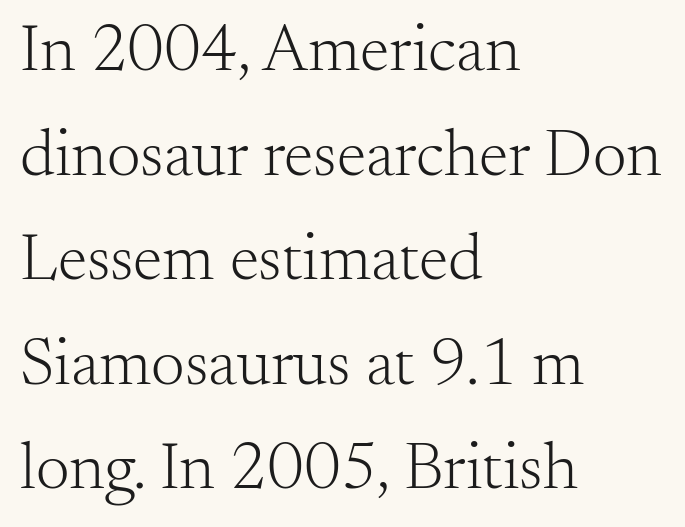
Look at the bottom of the vertical strokes: they flare into serifs here. The typeface has the unassuming heft of standard copy or less. You could not count columns in this text — the font is proportionally spaced. A typesetter would mark this as roman, not italic. Honestly, the letter spacing is just normal — you wouldn't notice it.
